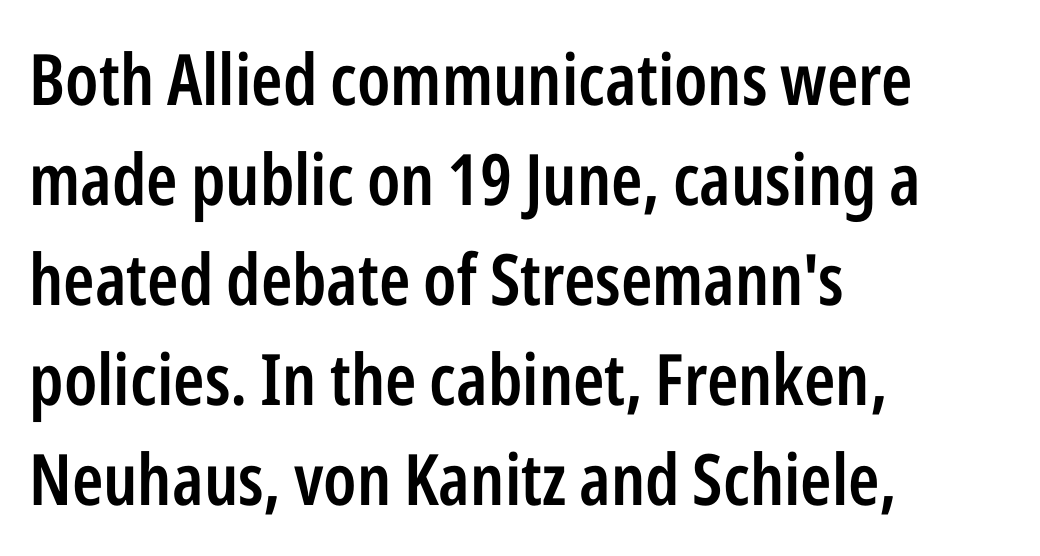
{"serif": "no", "italic": "no", "bold": "semi", "weight": "semibold", "width": "condensed", "stroke_contrast": "low", "x_height": "medium", "monospaced": "no", "underline": "no", "align": "left", "line_spacing": "normal", "line_spacing_ratio": 1.41, "letter_spacing": "normal", "letter_spacing_em": 0.0, "glyph_px": 71}
